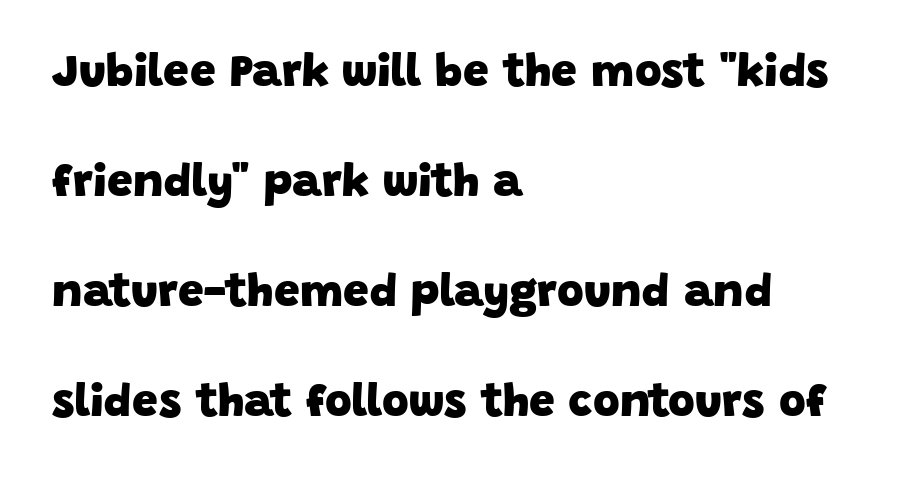
{"serif": "no", "bold": "yes", "weight": "heavy", "width": "normal", "stroke_contrast": "low", "x_height": "large", "monospaced": "no", "underline": "no", "align": "left", "line_spacing": "loose", "line_spacing_ratio": 2.39, "letter_spacing": "normal", "letter_spacing_em": 0.0, "glyph_px": 46}
